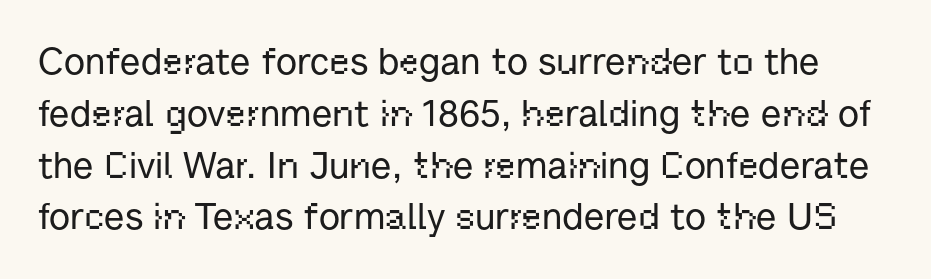
{"serif": "no", "italic": "no", "width": "normal", "stroke_contrast": "low", "x_height": "medium", "monospaced": "no", "underline": "no", "line_spacing": "normal", "line_spacing_ratio": 1.4, "letter_spacing": "normal", "letter_spacing_em": 0.0, "glyph_px": 37}
